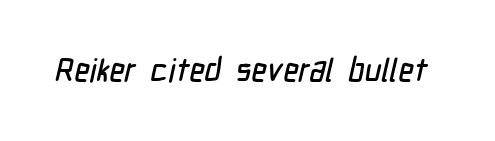
Q: Is the typeface a serif or a sans-serif typeface? A: Sans-serif.
Q: Is the text underlined? A: No.
Q: Is the spacing between letters normal or unusually wide? A: Normal.
Q: Width (condensed, normal, or wide)? A: Condensed.
Q: Stroke contrast? A: Low.
Q: x-height? A: Medium.
Q: Monospaced? A: No.
